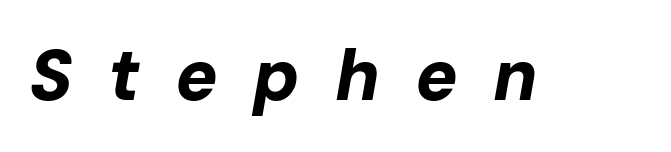
Compared with ordinary roman type, these characters are visibly tilted. Has an underline been added? It has not. The line texture is sparse and dotted thanks to wide tracking. Emphasis by weight is at full strength: bold. The passage shown is typed in a proportional face where columns would drift.
